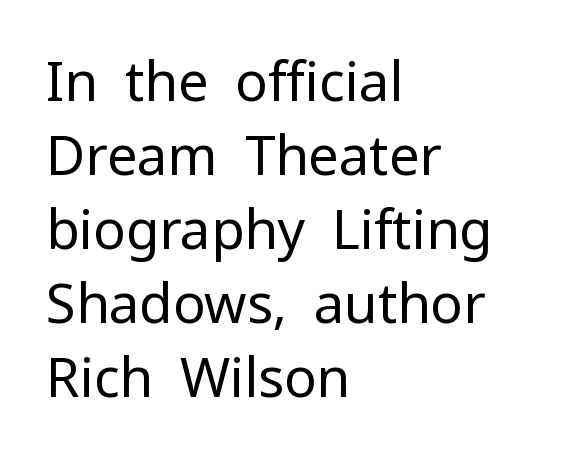
Grotesque or geometric, the face here clearly has no serifs. Vertically, the passage feels balanced, rows spaced as you'd expect. The lettering stays uniformly vertical, giving the passage a roman look. A typesetter would call this proportional, since set widths differ per character. Short note: letters normally spaced.
